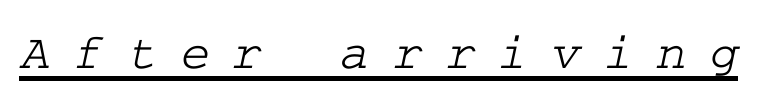
{"serif": "yes", "width": "wide", "stroke_contrast": "low", "x_height": "medium", "underline": "yes", "letter_spacing": "wide", "letter_spacing_em": 0.45, "glyph_px": 51}
